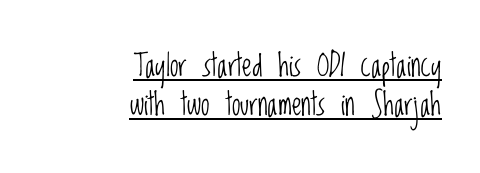
Q: Is the text bold? A: No.
Q: Is the text italic (slanted)? A: No, it is upright.
Q: Is the typeface a serif or a sans-serif typeface? A: Sans-serif.
Q: Is the text underlined? A: Yes.
Q: How is the paragraph aligned? A: Right-aligned.
Q: Is the spacing between letters normal or unusually wide? A: Normal.
Q: Is the spacing between lines tight, normal or loose? A: Normal.
Q: Width (condensed, normal, or wide)? A: Condensed.
Q: Stroke contrast? A: Low.
Q: x-height? A: Large.
Q: Monospaced? A: No.
